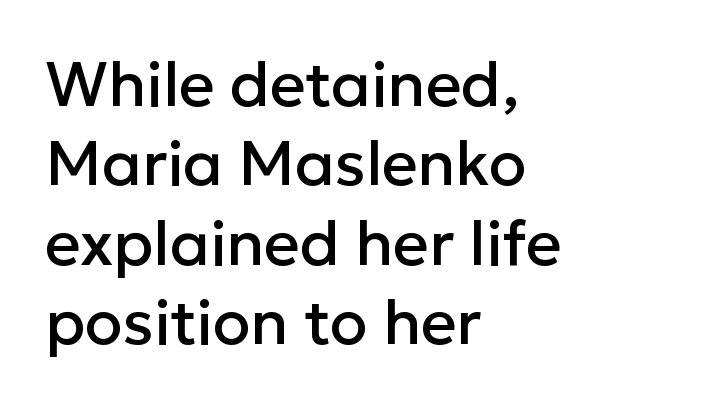
Q: Is the text italic (slanted)? A: No, it is upright.
Q: Is the typeface a serif or a sans-serif typeface? A: Sans-serif.
Q: Is the text underlined? A: No.
Q: How is the paragraph aligned? A: Left-aligned.
Q: Is the spacing between letters normal or unusually wide? A: Normal.
Q: Is the spacing between lines tight, normal or loose? A: Normal.
Q: Width (condensed, normal, or wide)? A: Normal.
Q: Stroke contrast? A: Low.
Q: x-height? A: Medium.
Q: Monospaced? A: No.
